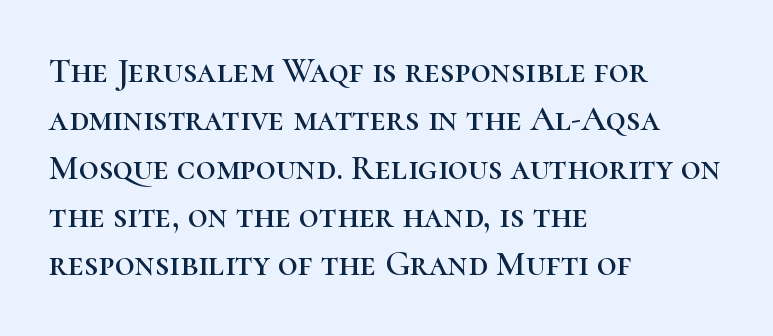
Reading down the column, the eye jumps a familiar distance to each next line. The baseline area is clear. The typeface chosen for these lines features serifs. The font's upright variant was chosen for this text. Horizontally, the lines are justified to the leading edge only.
